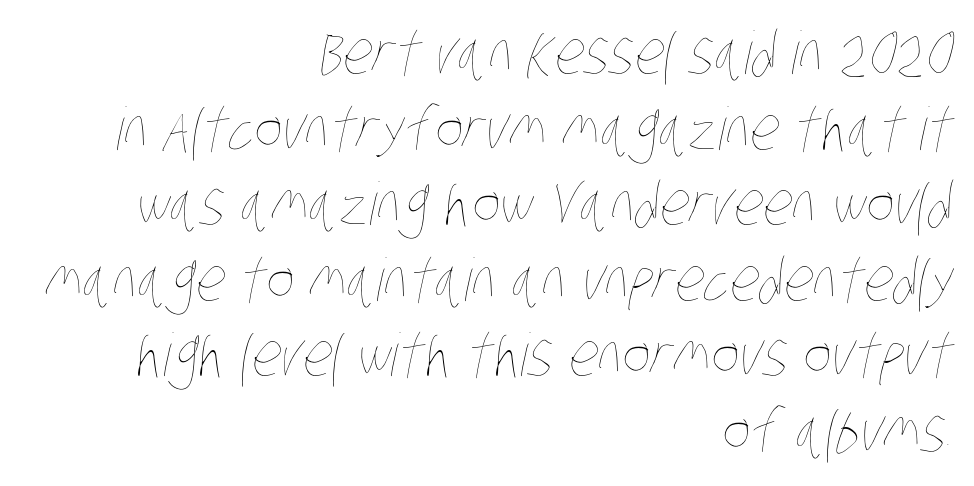
The image shows 59 px thin, condensed type; set right-aligned, normal line spacing (1.28x), normal letter spacing, not underlined; low stroke contrast and a large x-height.
